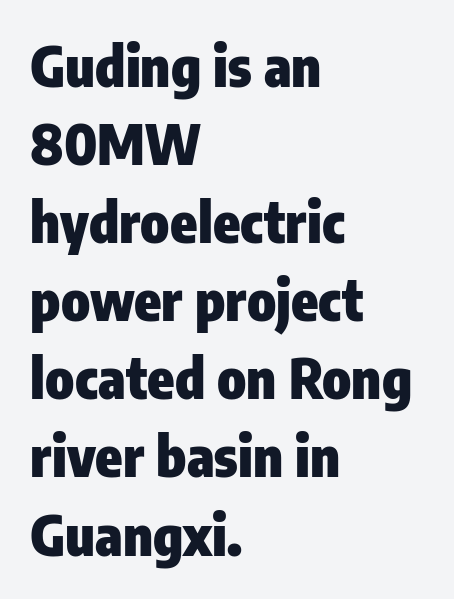
{"serif": "no", "italic": "no", "bold": "yes", "weight": "heavy", "width": "condensed", "stroke_contrast": "low", "x_height": "medium", "monospaced": "no", "underline": "no", "align": "left", "line_spacing": "normal", "line_spacing_ratio": 1.42, "letter_spacing": "normal", "letter_spacing_em": 0.0, "glyph_px": 55}
